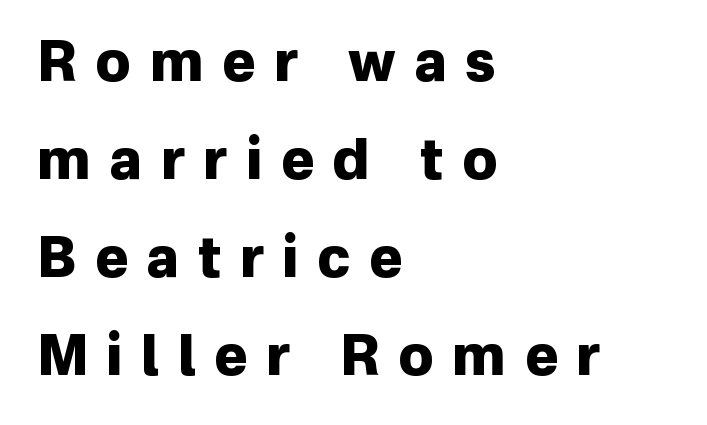
{"serif": "no", "italic": "no", "bold": "yes", "weight": "heavy", "width": "normal", "stroke_contrast": "low", "x_height": "medium", "monospaced": "no", "underline": "no", "align": "left", "line_spacing_ratio": 1.75, "letter_spacing": "wide", "letter_spacing_em": 0.33, "glyph_px": 56}
